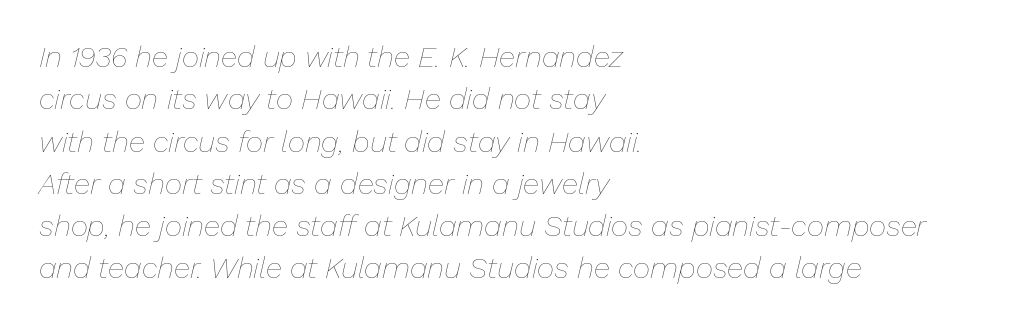
{"italic": "yes", "lean": "right", "slant_degrees": 13, "bold": "no", "weight": "thin", "width": "normal", "stroke_contrast": "low", "x_height": "medium", "monospaced": "no", "underline": "no", "align": "left", "line_spacing": "normal", "line_spacing_ratio": 1.41, "letter_spacing": "normal", "letter_spacing_em": 0.0, "glyph_px": 30}
